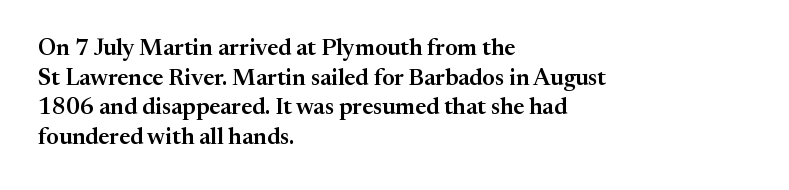
Q: Is the text italic (slanted)? A: No, it is upright.
Q: Is the text underlined? A: No.
Q: How is the paragraph aligned? A: Left-aligned.
Q: Is the spacing between letters normal or unusually wide? A: Normal.
Q: Is the spacing between lines tight, normal or loose? A: Normal.
